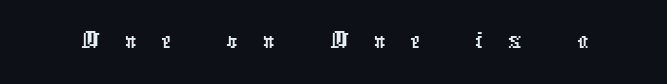
Q: Is the typeface a serif or a sans-serif typeface? A: Sans-serif.
Q: Is the text underlined? A: No.
Q: Is the spacing between letters normal or unusually wide? A: Unusually wide.
Q: Width (condensed, normal, or wide)? A: Condensed.
Q: Stroke contrast? A: Low.
Q: x-height? A: Medium.
Q: Monospaced? A: No.
